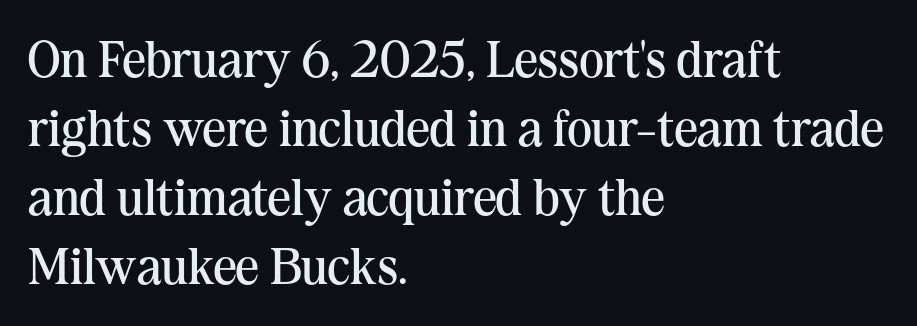
Standard letterfit; no display-style spreading of the glyphs. No italicization has been applied; the sample stays upright. Layout note: lines flush left. Evenly set lines give the paragraph a standard silhouette.
